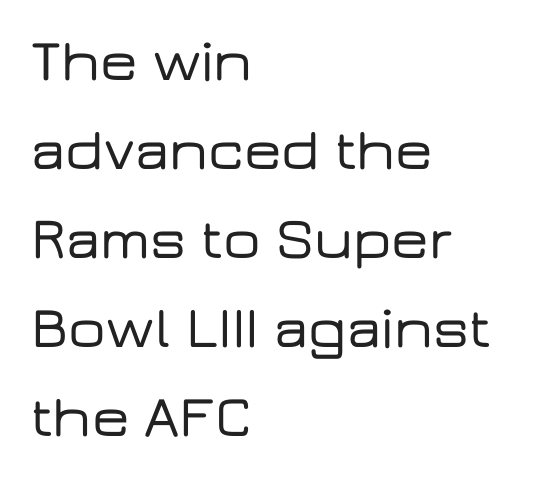
Students, note that the glyphs here touch the page at normal intervals. The lettering holds an erect, upright posture throughout. Font category for this specimen: sans-serif. Horizontal alignment here is leftward, the default for most running prose. Compared with typical paragraphs, the rows here are spaced about the same. The foot of each line stays bare and open.
